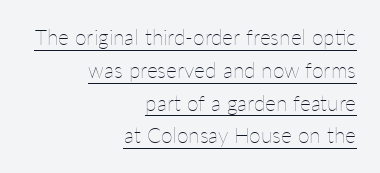
Q: Is the text bold? A: No.
Q: Is the text italic (slanted)? A: No, it is upright.
Q: Is the text underlined? A: Yes.
Q: How is the paragraph aligned? A: Right-aligned.
Q: Is the spacing between letters normal or unusually wide? A: Normal.
Q: Is the spacing between lines tight, normal or loose? A: Normal.
